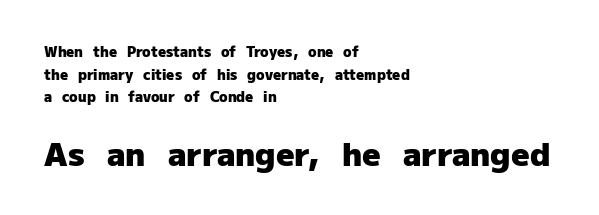
{"serif": "no", "italic": "no", "bold": "yes", "weight": "heavy", "width": "normal", "stroke_contrast": "low", "x_height": "medium", "monospaced": "no", "underline": "no", "align": "left", "line_spacing": "normal", "line_spacing_ratio": 1.61, "letter_spacing": "normal", "letter_spacing_em": 0.0, "larger_block": "second", "size_ratio": 2.29, "glyph_px": 32}
